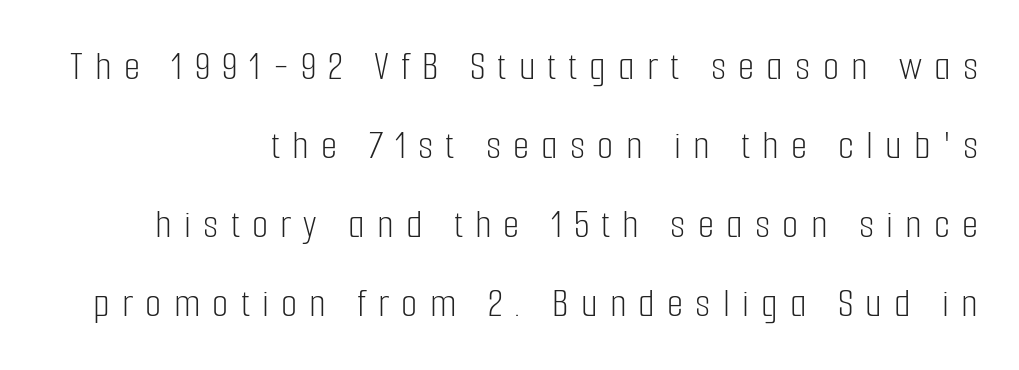
Q: Is the text bold? A: No.
Q: Is the text italic (slanted)? A: No, it is upright.
Q: Is the typeface a serif or a sans-serif typeface? A: Sans-serif.
Q: Is the text underlined? A: No.
Q: How is the paragraph aligned? A: Right-aligned.
Q: Is the spacing between letters normal or unusually wide? A: Unusually wide.
Q: Width (condensed, normal, or wide)? A: Condensed.
Q: Stroke contrast? A: Low.
Q: x-height? A: Medium.
Q: Monospaced? A: No.
